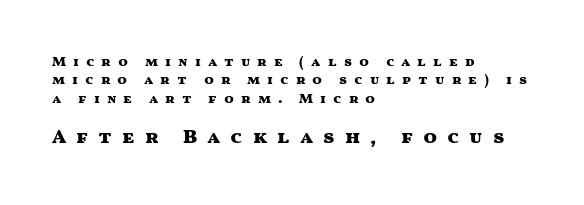
Left-aligned paragraph, ragged on the right. Spacing between characters has been opened up far beyond the box default. Is there any slant? The stems are plumb. Emphasis by weight is at full strength: bold. Reading down the column, the eye jumps a familiar distance to each next line.
